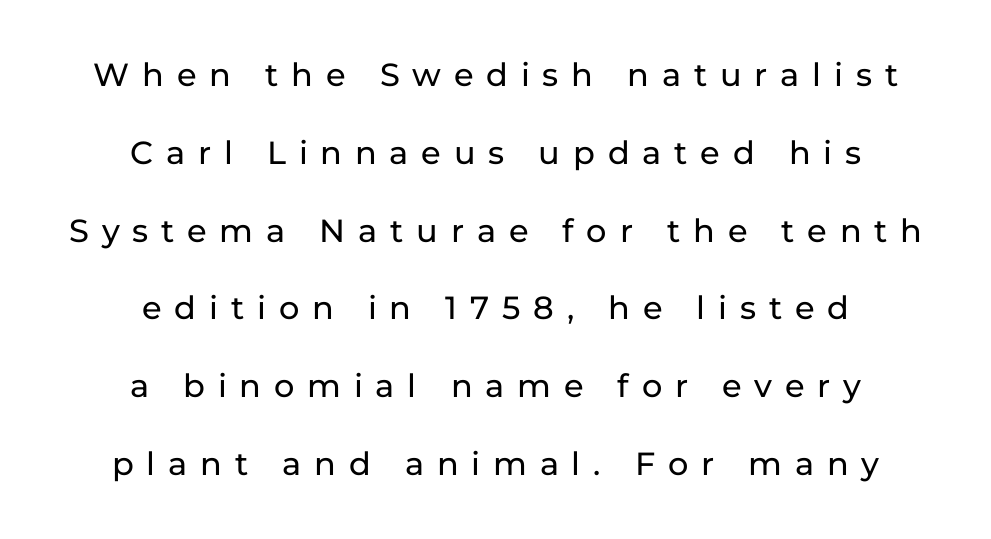
Q: Is the text italic (slanted)? A: No, it is upright.
Q: Is the typeface a serif or a sans-serif typeface? A: Sans-serif.
Q: Is the text underlined? A: No.
Q: How is the paragraph aligned? A: Centered.
Q: Is the spacing between letters normal or unusually wide? A: Unusually wide.
Q: Is the spacing between lines tight, normal or loose? A: Loose.
Q: Width (condensed, normal, or wide)? A: Normal.
Q: Stroke contrast? A: Low.
Q: x-height? A: Medium.
Q: Monospaced? A: No.
